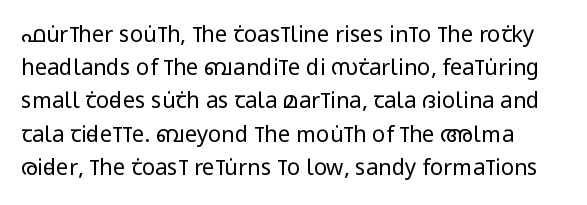
The image shows 22 px text type, upright; set normal line spacing (1.51x), normal letter spacing, not underlined.
